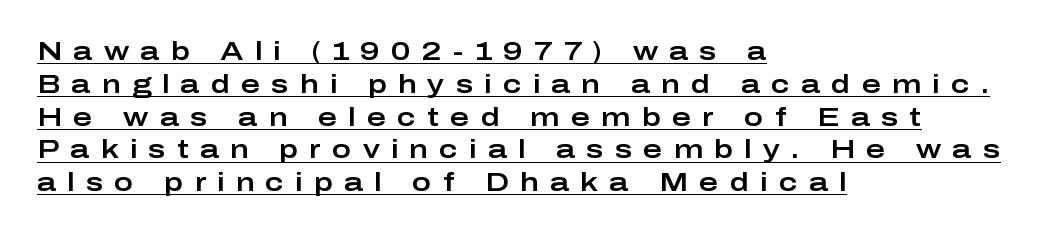
Q: Is the text italic (slanted)? A: No, it is upright.
Q: Is the text underlined? A: Yes.
Q: How is the paragraph aligned? A: Left-aligned.
Q: Is the spacing between letters normal or unusually wide? A: Unusually wide.
Q: Is the spacing between lines tight, normal or loose? A: Normal.
